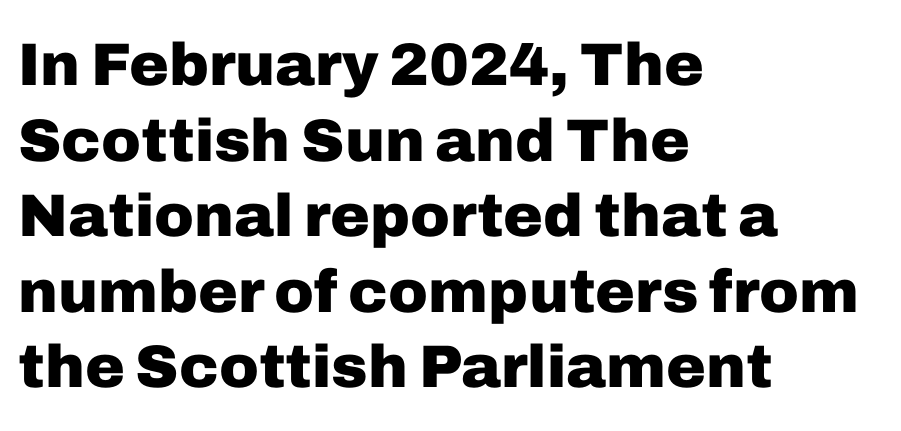
Every row of glyphs begins at an identical x-position on the left. Its strokes are broad and dark, the hallmark of bold type. Nope, not italic — everything's standing straight. Think of a printed novel: that variable character pitch is what you see here. Compared with typical body copy, the letter spacing here is the same. Check the space under the baseline: it is left empty.
